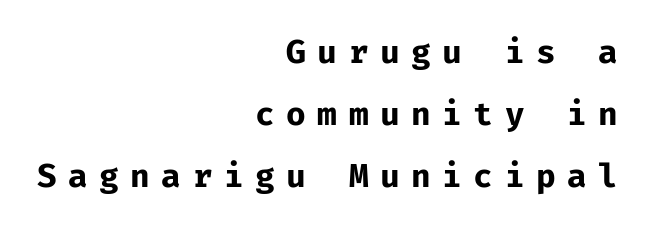
The passage is arranged like a letterhead date or caption credit — flush right. Pretty heavy lettering here — definitely bold. The words here are not underlined. Each new line begins a long way beneath the previous one. Substantial extra tracking has been applied to these lines.
